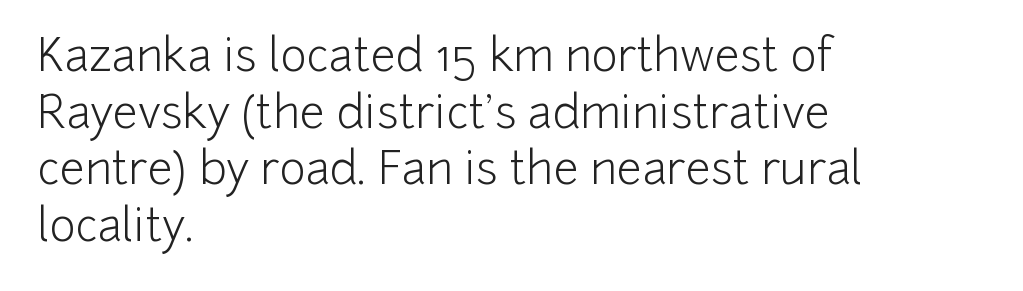
The image shows 45 px light sans-serif type, upright; set left-aligned, normal line spacing (1.26x), normal letter spacing, not underlined; low stroke contrast and a medium x-height.
